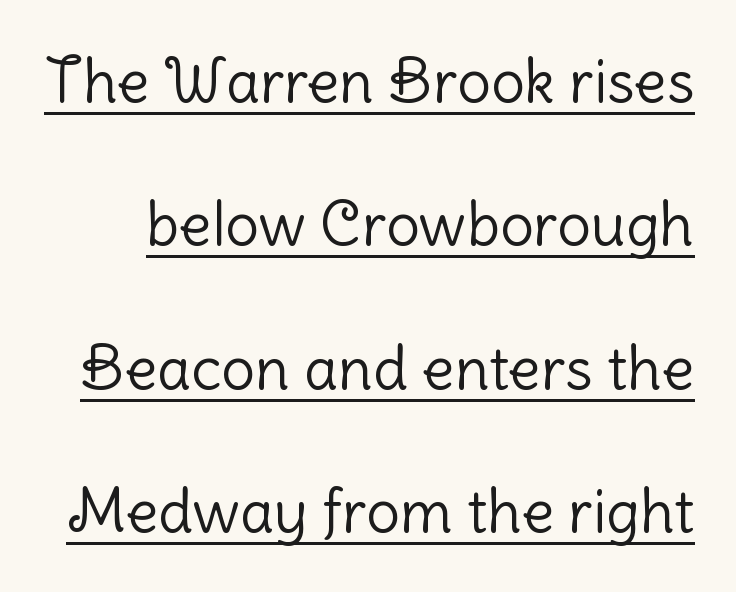
Here the designer chose a conventional face with non-uniform glyph widths. If you drew a line through each stem, it would be perfectly vertical. A quiet, ordinary-to-light weight characterises the typeface. The line-height multiplier appears high, well above default. In terms of letterform style, serifs are entirely absent.
